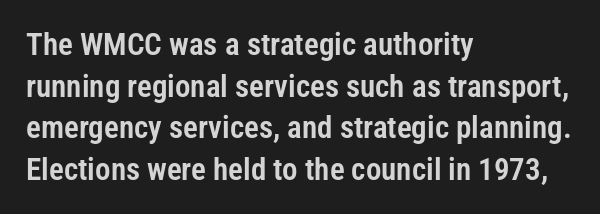
A bare baseline throughout the passage. Look at the tracking — it's just the regular setting, nothing added. Alignment: flush left. The rendering uses natural spacing where letterforms have individual widths.
